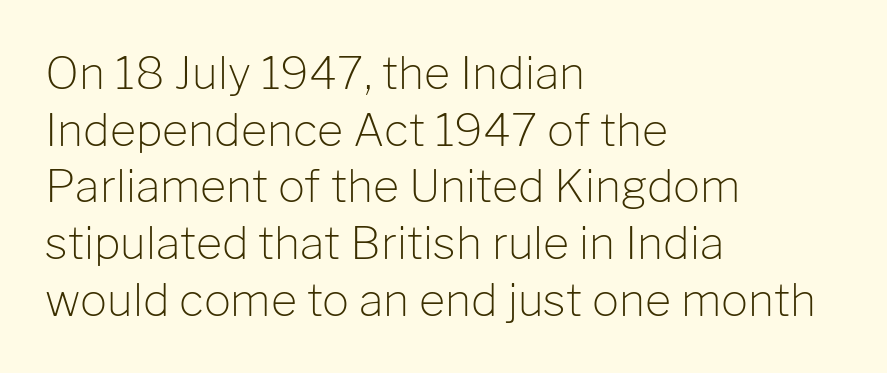
Q: Is the text bold? A: No.
Q: Is the text italic (slanted)? A: No, it is upright.
Q: Is the typeface a serif or a sans-serif typeface? A: Sans-serif.
Q: Is the text underlined? A: No.
Q: How is the paragraph aligned? A: Left-aligned.
Q: Is the spacing between letters normal or unusually wide? A: Normal.
Q: Is the spacing between lines tight, normal or loose? A: Normal.
Q: Width (condensed, normal, or wide)? A: Normal.
Q: Stroke contrast? A: Low.
Q: x-height? A: Medium.
Q: Monospaced? A: No.
